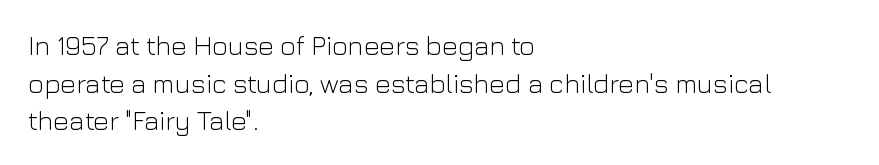
Notice how the stems are strictly vertical — no italics here. A bare baseline throughout the passage. Inter-character spacing is left at the font's built-in metrics. Vertical spacing — default. The ragged edge is on the right, which tells us the setting is flush left. The font sits on the lighter half of the weight spectrum, regular included.
